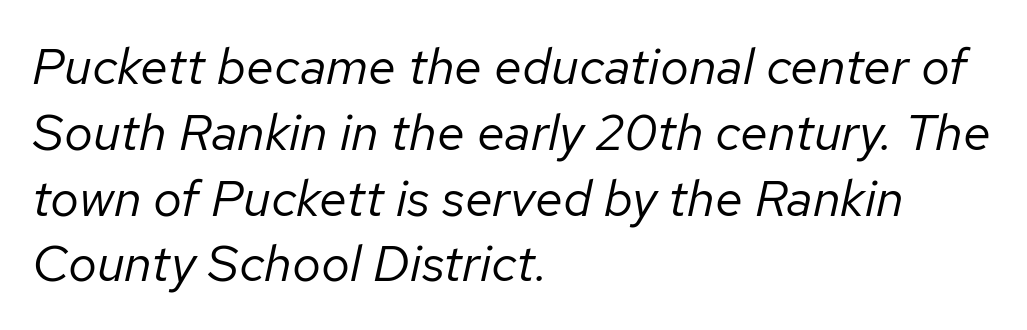
Q: Is the text bold? A: No.
Q: Is the text italic (slanted)? A: Yes, it leans right by about 12 degrees.
Q: Is the text underlined? A: No.
Q: How is the paragraph aligned? A: Left-aligned.
Q: Is the spacing between letters normal or unusually wide? A: Normal.
Q: Is the spacing between lines tight, normal or loose? A: Normal.
Q: Width (condensed, normal, or wide)? A: Normal.
Q: Stroke contrast? A: Low.
Q: x-height? A: Medium.
Q: Monospaced? A: No.
